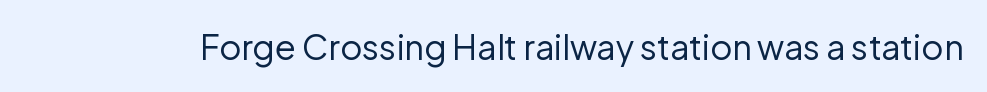
The rendering keeps characters at their native spacing. Serif or sans? Sans — the stroke terminals are bare. Heaviness? Minimal to ordinary, like unemphasized prose. This sample uses an upright cut, with every glyph sitting square on the baseline. Proportional: the letters do not fall into vertical columns. Glance below the letters and you will spot only blank space.
